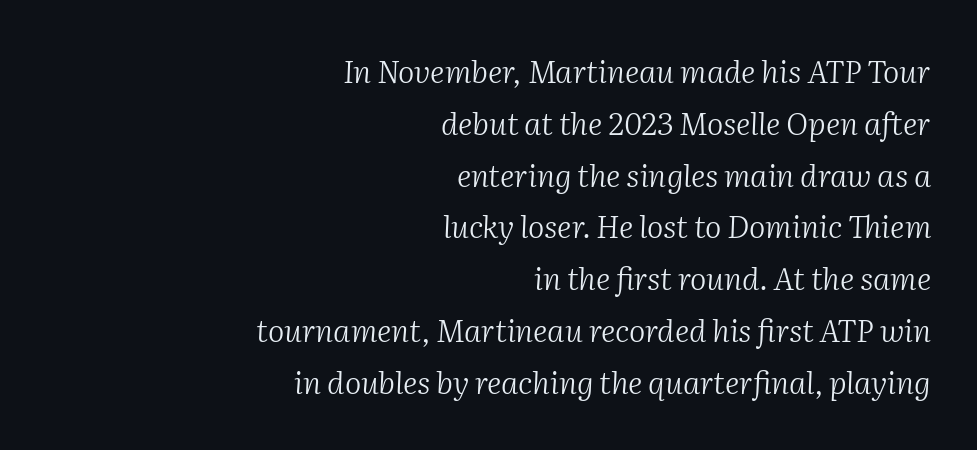
Vertically, the passage feels balanced, rows spaced as you'd expect. A student would call this right alignment; a typographer would say flush right, rag left. Stem width sits at or under what a default text font uses. The face used here is seriffed, in the tradition of book romans. Yep, that's italic — everything's leaning.
